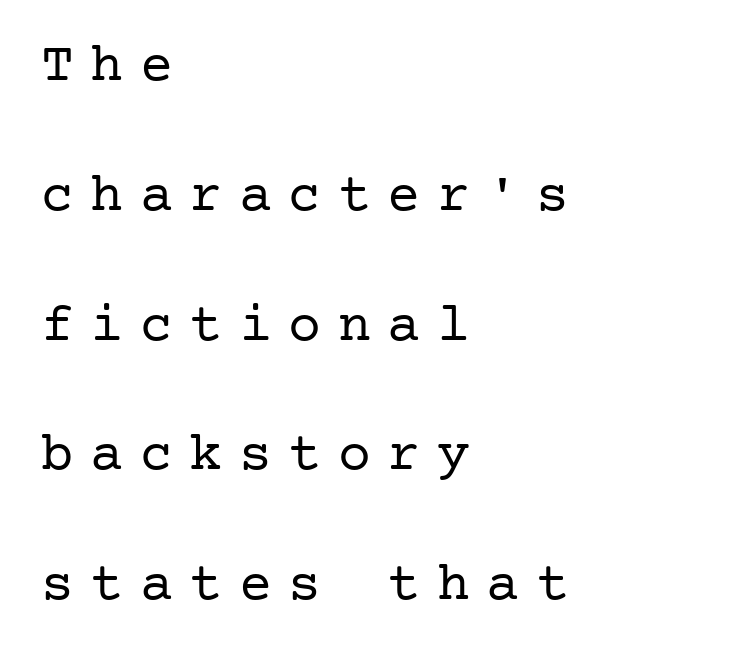
The image shows 55 px regular-weight serif type, upright; set left-aligned, loose line spacing (2.36x), unusually wide letter spacing (+0.3 em), not underlined; low stroke contrast and a medium x-height.
